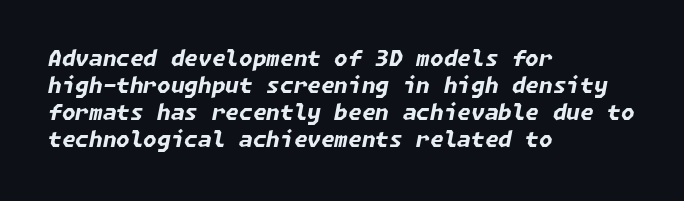
Every character sits at an angle, as italics do. This sample uses plain, unmodified letter spacing. Heavy, bold letterforms. A bare baseline throughout the passage.
